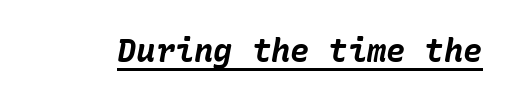
Q: Is the text bold? A: Yes.
Q: Is the text italic (slanted)? A: Yes, it leans right by about 10 degrees.
Q: Is the text underlined? A: Yes.
Q: Is the spacing between letters normal or unusually wide? A: Normal.
Q: Width (condensed, normal, or wide)? A: Normal.
Q: Stroke contrast? A: Low.
Q: x-height? A: Medium.
